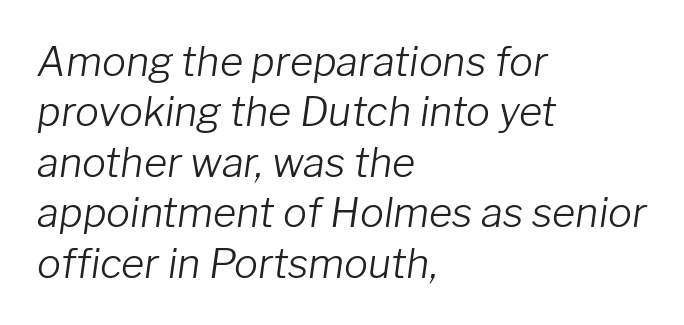
Horizontal alignment here is leftward, the default for most running prose. No extra ink here — the face is not bold. Look at the tracking — it's just the regular setting, nothing added. The letters advance in unequal steps, a hallmark of proportional type. In terms of leading, this rendering sits right in the middle. Quick note: underline off.
